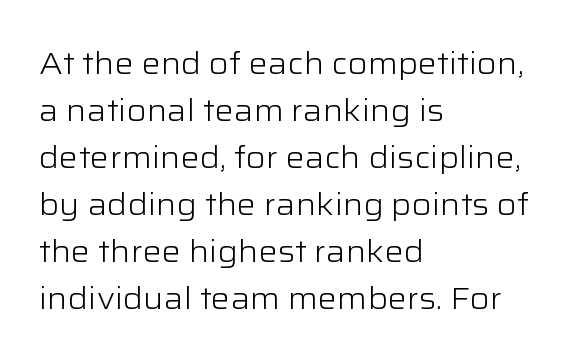
Q: Is the text bold? A: No.
Q: Is the text italic (slanted)? A: No, it is upright.
Q: Is the typeface a serif or a sans-serif typeface? A: Sans-serif.
Q: Is the text underlined? A: No.
Q: How is the paragraph aligned? A: Left-aligned.
Q: Is the spacing between letters normal or unusually wide? A: Normal.
Q: Is the spacing between lines tight, normal or loose? A: Normal.
Q: Width (condensed, normal, or wide)? A: Wide.
Q: Stroke contrast? A: Low.
Q: x-height? A: Medium.
Q: Monospaced? A: No.
